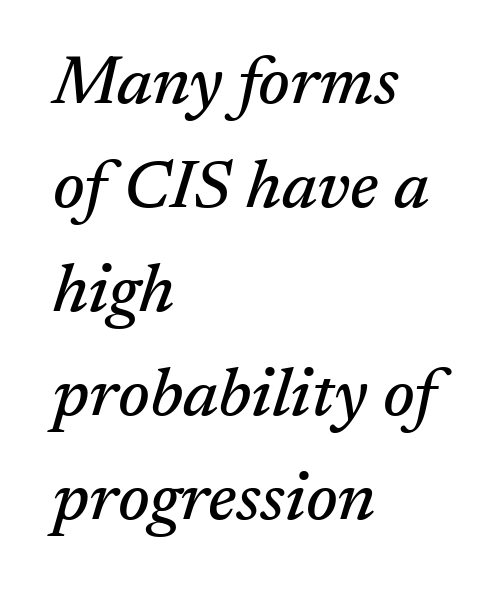
The image shows 68 px serif type, italic (leaning right); set left-aligned, normal line spacing (1.53x), normal letter spacing, not underlined; medium stroke contrast and a medium x-height.
